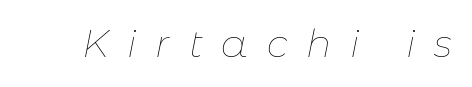
{"italic": "yes", "lean": "right", "slant_degrees": 11, "bold": "no", "weight": "thin", "width": "normal", "stroke_contrast": "low", "x_height": "medium", "monospaced": "no", "underline": "no", "letter_spacing": "wide", "letter_spacing_em": 0.49, "glyph_px": 38}
